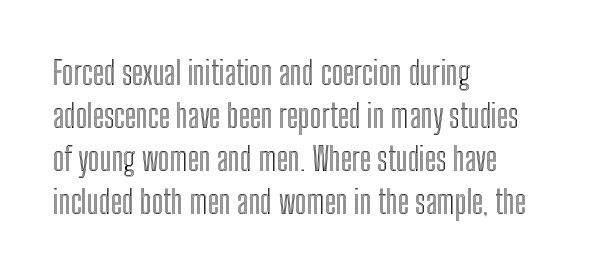
{"italic": "no", "width": "condensed", "x_height": "medium", "monospaced": "no", "underline": "no", "align": "left", "line_spacing": "normal", "line_spacing_ratio": 1.34, "letter_spacing": "normal", "letter_spacing_em": 0.0, "glyph_px": 32}
